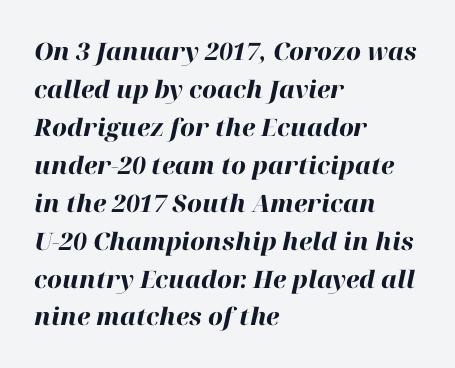
The image shows 24 px bold type, italic (leaning right); set left-aligned, normal line spacing (1.58x), normal letter spacing, not underlined.
